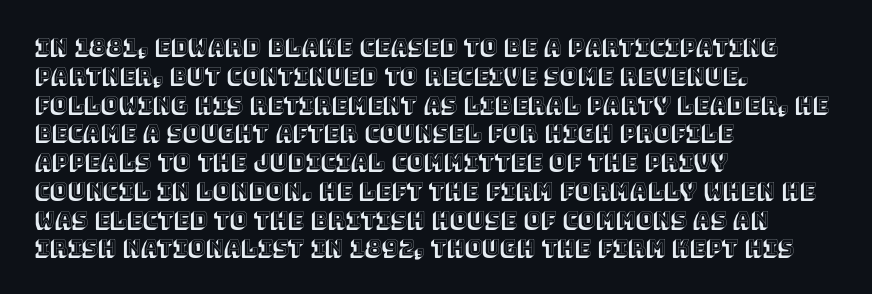
The compositor pushed each line to the left boundary. The strip under each line holds only bare page. When letters stand straight like this, we call the style roman or upright. Letter spacing: default. In terms of leading, this rendering sits right in the middle.
